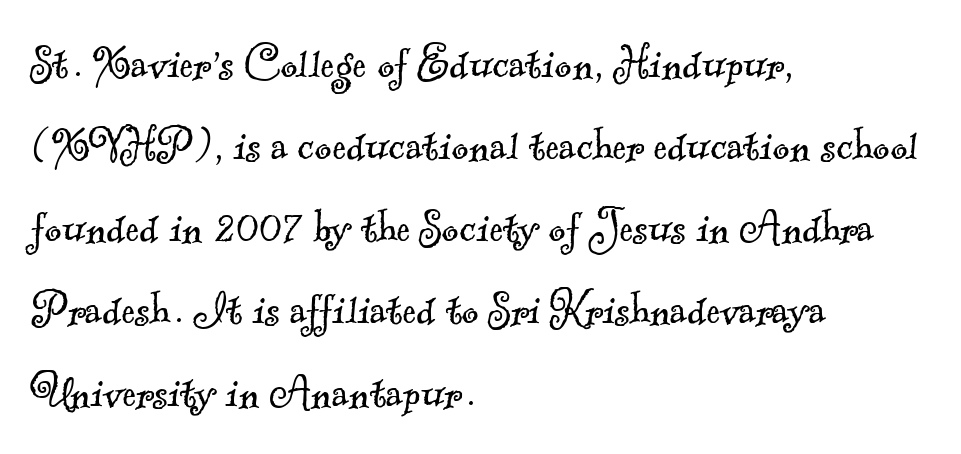
Q: Is the text bold? A: No.
Q: Is the typeface a serif or a sans-serif typeface? A: Serif.
Q: Is the text underlined? A: No.
Q: How is the paragraph aligned? A: Left-aligned.
Q: Is the spacing between letters normal or unusually wide? A: Normal.
Q: Is the spacing between lines tight, normal or loose? A: Normal.
Q: Width (condensed, normal, or wide)? A: Normal.
Q: x-height? A: Small.
Q: Monospaced? A: No.
